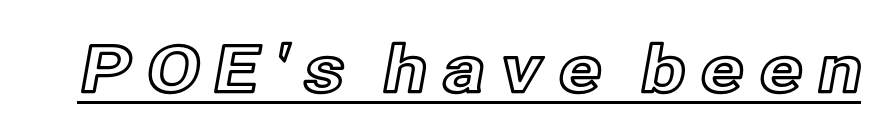
Q: Is the text italic (slanted)? A: Yes.
Q: Is the text underlined? A: Yes.
Q: Is the spacing between letters normal or unusually wide? A: Unusually wide.
Q: Width (condensed, normal, or wide)? A: Normal.
Q: x-height? A: Medium.
Q: Monospaced? A: No.
